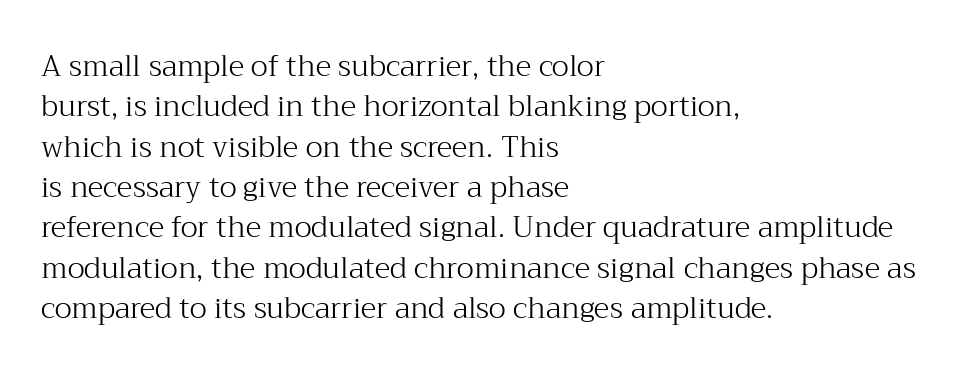
{"serif": "yes", "italic": "no", "bold": "no", "weight": "light", "width": "normal", "stroke_contrast": "medium", "x_height": "medium", "monospaced": "no", "underline": "no", "align": "left", "line_spacing": "normal", "line_spacing_ratio": 1.39, "letter_spacing": "normal", "letter_spacing_em": 0.0, "glyph_px": 29}
